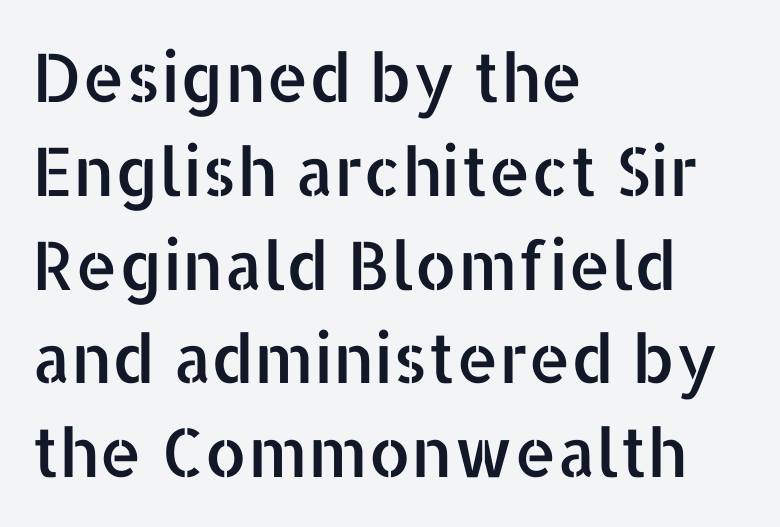
{"serif": "no", "italic": "no", "width": "normal", "stroke_contrast": "low", "x_height": "medium", "monospaced": "no", "underline": "no", "align": "left", "line_spacing": "normal", "line_spacing_ratio": 1.4, "letter_spacing": "normal", "letter_spacing_em": 0.0, "glyph_px": 67}
